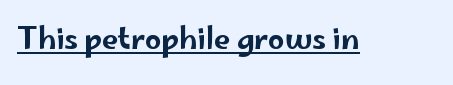
Q: Is the text italic (slanted)? A: No, it is upright.
Q: Is the typeface a serif or a sans-serif typeface? A: Sans-serif.
Q: Is the text underlined? A: Yes.
Q: Is the spacing between letters normal or unusually wide? A: Normal.
Q: Width (condensed, normal, or wide)? A: Wide.
Q: Stroke contrast? A: Low.
Q: x-height? A: Small.
Q: Monospaced? A: No.
